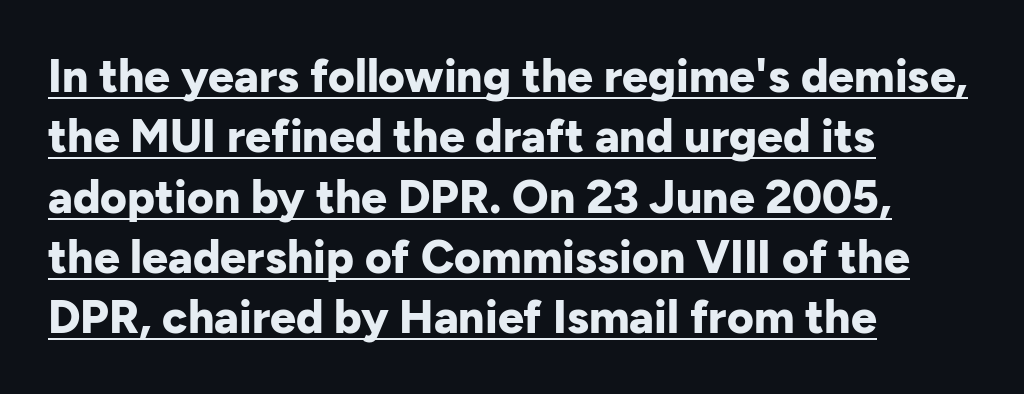
Note the varied advance widths — an 'i' is clearly narrower than an 'm'. The type is set solid horizontally, with unmodified tracking. Typographic density is high because the face is bold. When letters stand straight like this, we call the style roman or upright.
